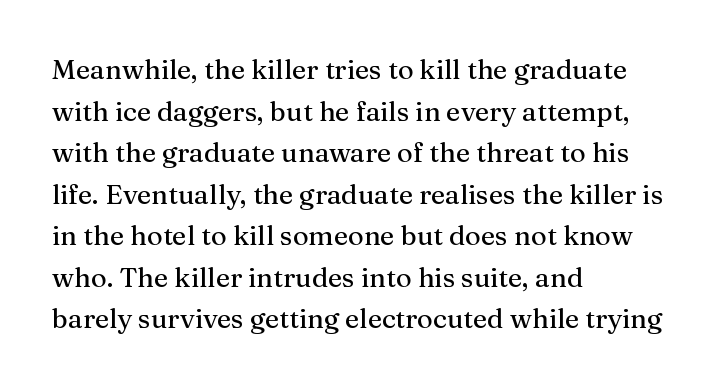
Q: Is the text italic (slanted)? A: No, it is upright.
Q: Is the text underlined? A: No.
Q: How is the paragraph aligned? A: Left-aligned.
Q: Is the spacing between letters normal or unusually wide? A: Normal.
Q: Is the spacing between lines tight, normal or loose? A: Normal.
